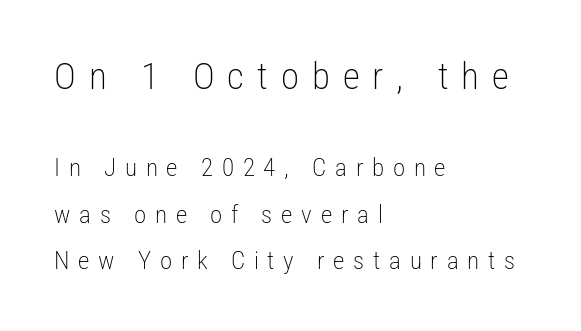
The image shows 37 px light, condensed sans-serif type, upright; set left-aligned, line spacing 1.86x, unusually wide letter spacing (+0.35 em), not underlined; the first (top) block is 1.48x larger; low stroke contrast and a medium x-height.
